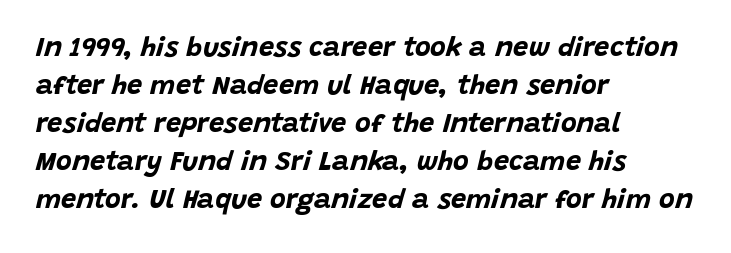
{"italic": "yes", "lean": "right", "slant_degrees": 15, "bold": "yes", "underline": "no", "align": "left", "line_spacing": "normal", "line_spacing_ratio": 1.41, "letter_spacing": "normal", "letter_spacing_em": 0.0, "glyph_px": 27}
